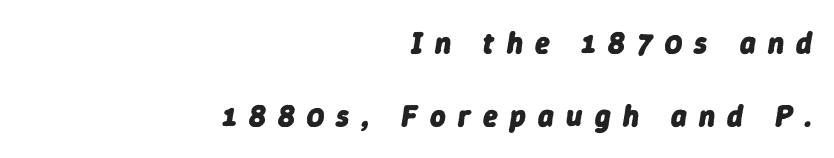
{"italic": "yes", "lean": "right", "slant_degrees": 9, "bold": "yes", "weight": "heavy", "width": "normal", "stroke_contrast": "low", "x_height": "medium", "monospaced": "no", "underline": "no", "align": "right", "line_spacing": "loose", "line_spacing_ratio": 2.42, "letter_spacing": "wide", "letter_spacing_em": 0.41, "glyph_px": 30}
